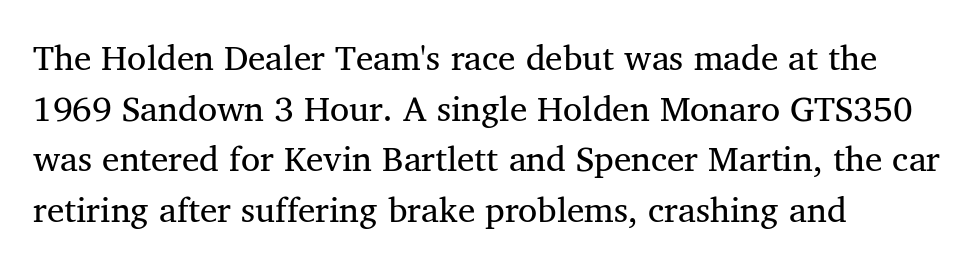
Q: Is the text bold? A: No.
Q: Is the text italic (slanted)? A: No, it is upright.
Q: Is the typeface a serif or a sans-serif typeface? A: Serif.
Q: Is the text underlined? A: No.
Q: How is the paragraph aligned? A: Left-aligned.
Q: Is the spacing between letters normal or unusually wide? A: Normal.
Q: Is the spacing between lines tight, normal or loose? A: Normal.
Q: Width (condensed, normal, or wide)? A: Normal.
Q: Stroke contrast? A: Medium.
Q: x-height? A: Medium.
Q: Monospaced? A: No.
